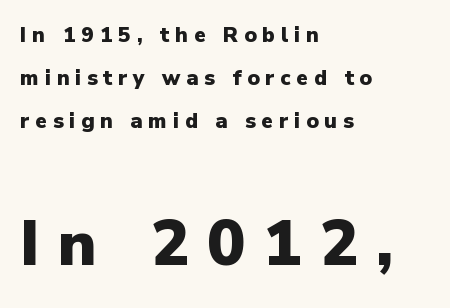
The image shows 64 px heavy sans-serif type, upright; set left-aligned, loose line spacing (2.04x), unusually wide letter spacing (+0.28 em), not underlined; the second (bottom) block is 3.05x larger; low stroke contrast and a medium x-height.
